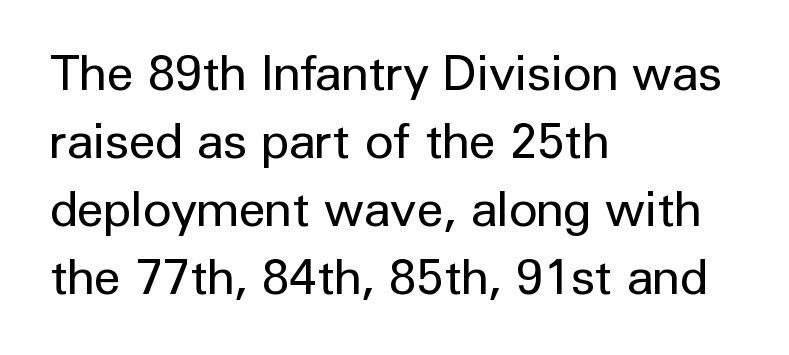
Q: Is the text bold? A: No.
Q: Is the text italic (slanted)? A: No, it is upright.
Q: Is the typeface a serif or a sans-serif typeface? A: Sans-serif.
Q: Is the text underlined? A: No.
Q: How is the paragraph aligned? A: Left-aligned.
Q: Is the spacing between letters normal or unusually wide? A: Normal.
Q: Is the spacing between lines tight, normal or loose? A: Normal.
Q: Width (condensed, normal, or wide)? A: Normal.
Q: Stroke contrast? A: Low.
Q: x-height? A: Medium.
Q: Monospaced? A: No.
